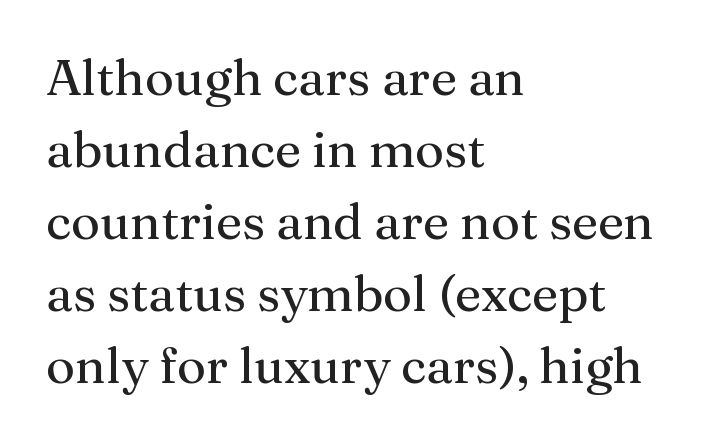
Q: Is the text bold? A: No.
Q: Is the text italic (slanted)? A: No, it is upright.
Q: Is the typeface a serif or a sans-serif typeface? A: Serif.
Q: Is the text underlined? A: No.
Q: How is the paragraph aligned? A: Left-aligned.
Q: Is the spacing between letters normal or unusually wide? A: Normal.
Q: Is the spacing between lines tight, normal or loose? A: Normal.
Q: Width (condensed, normal, or wide)? A: Normal.
Q: Stroke contrast? A: Medium.
Q: x-height? A: Medium.
Q: Monospaced? A: No.
